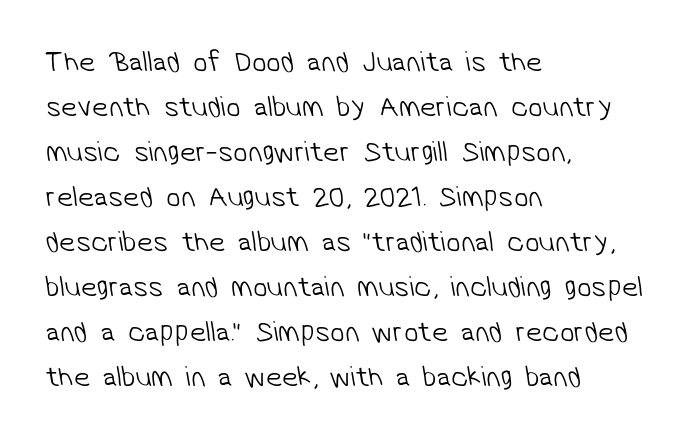
Q: Is the text bold? A: No.
Q: Is the typeface a serif or a sans-serif typeface? A: Sans-serif.
Q: Is the text underlined? A: No.
Q: How is the paragraph aligned? A: Left-aligned.
Q: Is the spacing between letters normal or unusually wide? A: Normal.
Q: Is the spacing between lines tight, normal or loose? A: Normal.
Q: Width (condensed, normal, or wide)? A: Normal.
Q: Stroke contrast? A: Low.
Q: x-height? A: Medium.
Q: Monospaced? A: No.
